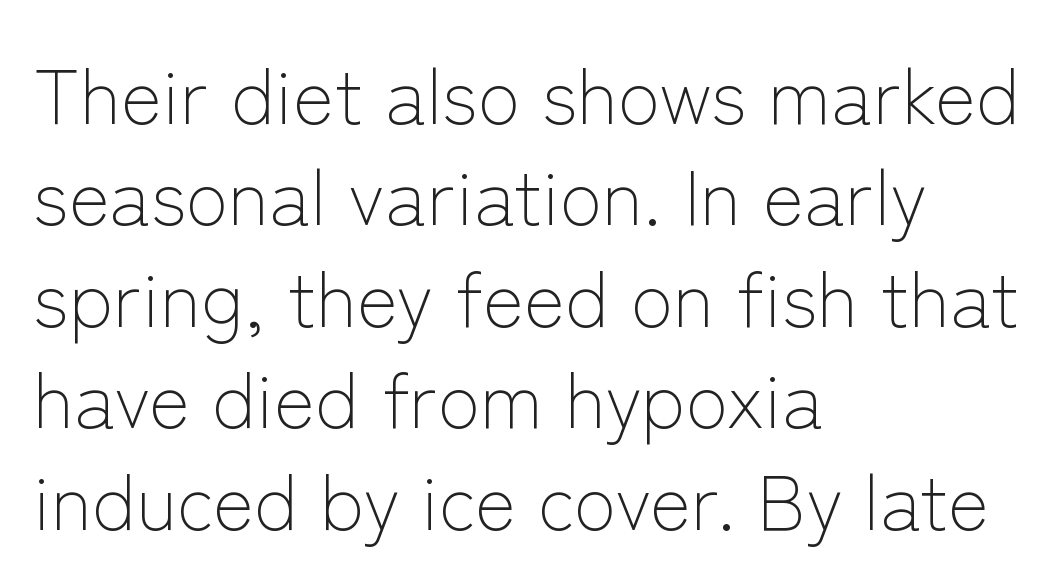
Q: Is the text bold? A: No.
Q: Is the text italic (slanted)? A: No, it is upright.
Q: Is the typeface a serif or a sans-serif typeface? A: Sans-serif.
Q: Is the text underlined? A: No.
Q: How is the paragraph aligned? A: Left-aligned.
Q: Is the spacing between letters normal or unusually wide? A: Normal.
Q: Is the spacing between lines tight, normal or loose? A: Normal.
Q: Width (condensed, normal, or wide)? A: Normal.
Q: Stroke contrast? A: Low.
Q: x-height? A: Medium.
Q: Monospaced? A: No.
